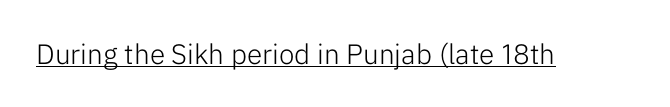
On a weight scale, this lands at 450 or below. Looks like regular typesetting: each glyph gets only the width it needs. Regarding serifs, this sample does without them. Posture: straight, roman, zero tilt. Every word sits above its own underline. This rendering leaves character spacing at its baseline value.
